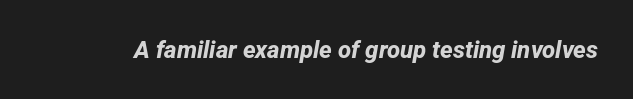
The image shows 24 px bold type; set normal letter spacing, not underlined.
